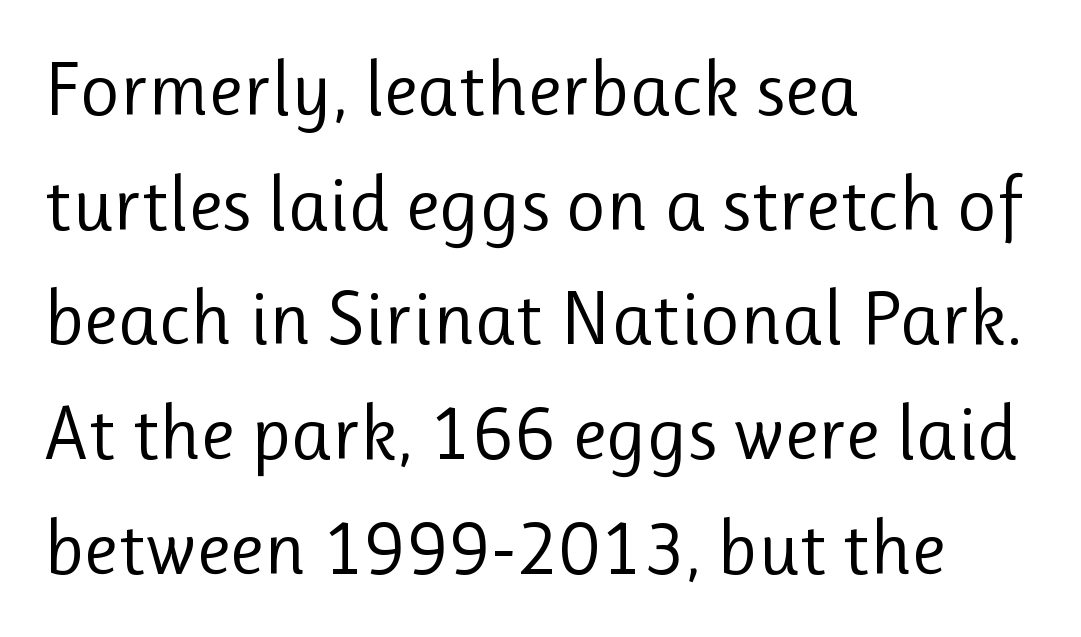
The image shows 77 px regular-weight sans-serif type, upright; set left-aligned, normal line spacing (1.49x), normal letter spacing, not underlined; low stroke contrast and a medium x-height.
